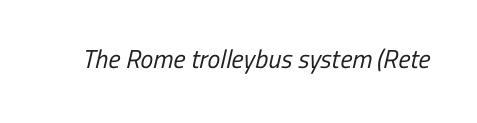
The image shows 26 px text type; set normal letter spacing, not underlined.
